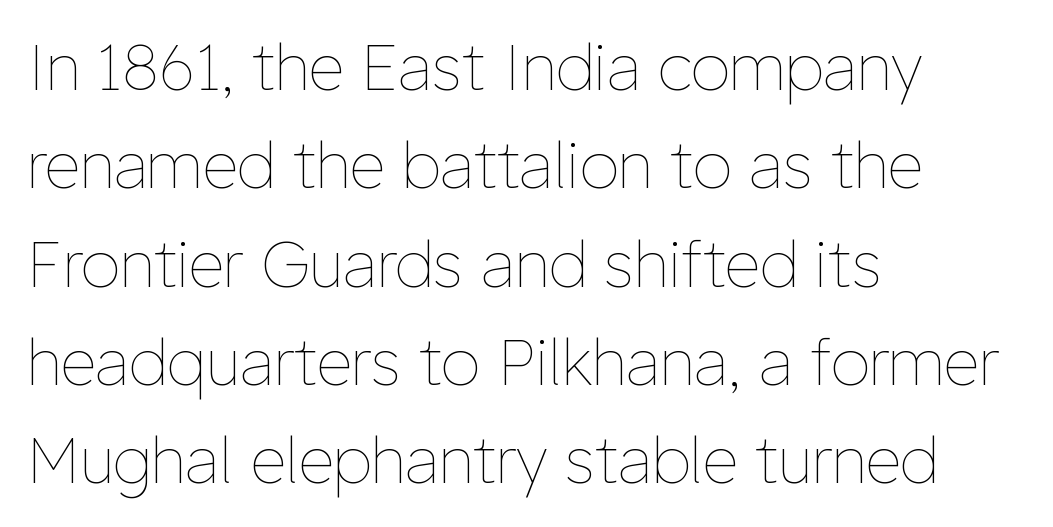
Q: Is the text bold? A: No.
Q: Is the text italic (slanted)? A: No, it is upright.
Q: Is the text underlined? A: No.
Q: How is the paragraph aligned? A: Left-aligned.
Q: Is the spacing between letters normal or unusually wide? A: Normal.
Q: Is the spacing between lines tight, normal or loose? A: Normal.
Q: Width (condensed, normal, or wide)? A: Normal.
Q: Stroke contrast? A: Low.
Q: x-height? A: Medium.
Q: Monospaced? A: No.
